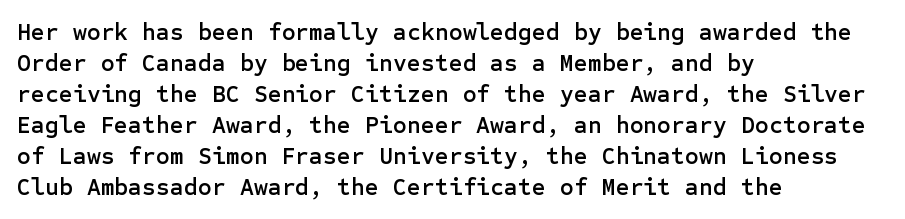
The rag falls on the right side of this text block. How would I describe the line gaps? Plain and ordinary. Ordinary non-slanted type is in use. The gaps between neighbouring characters are ordinary and unremarkable.
